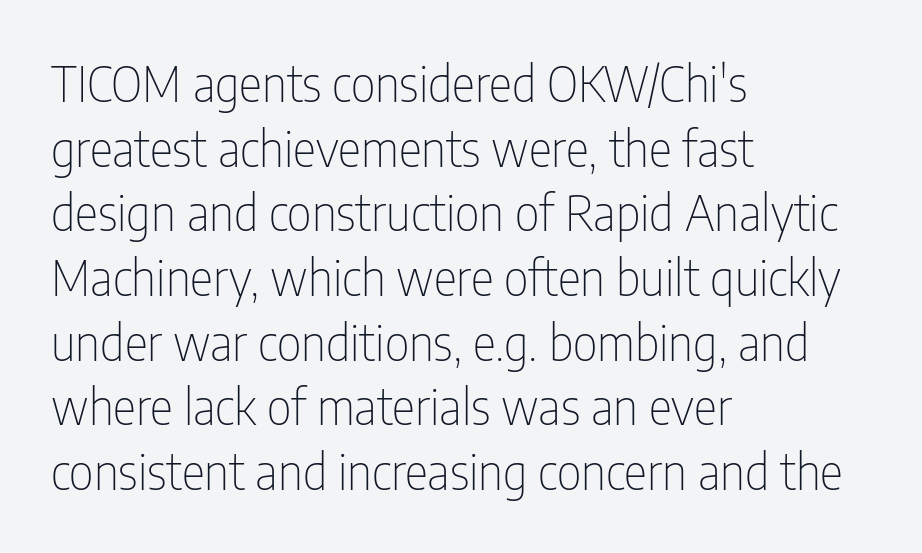
These lines are set flush left with a ragged right edge. Does the leading feel generous? No, just average. A typesetter would call this zero additional tracking. Here the designer chose a conventional face with non-uniform glyph widths.
